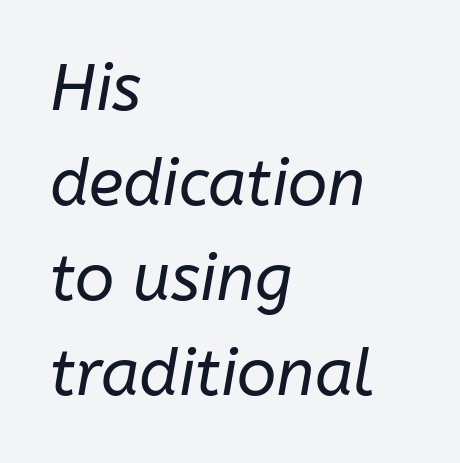
{"italic": "yes", "lean": "right", "slant_degrees": 10, "bold": "no", "weight": "regular", "width": "normal", "stroke_contrast": "low", "x_height": "medium", "monospaced": "no", "underline": "no", "align": "left", "line_spacing": "normal", "line_spacing_ratio": 1.46, "letter_spacing": "normal", "letter_spacing_em": 0.0, "glyph_px": 65}
